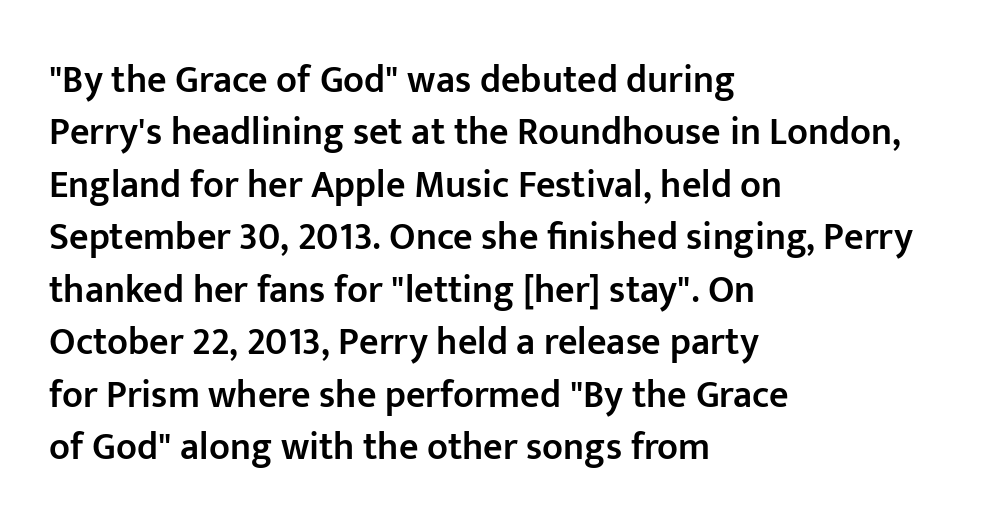
{"serif": "no", "italic": "no", "bold": "semi", "weight": "semibold", "width": "normal", "stroke_contrast": "low", "x_height": "medium", "monospaced": "no", "underline": "no", "align": "left", "line_spacing": "normal", "line_spacing_ratio": 1.38, "letter_spacing": "normal", "letter_spacing_em": 0.0, "glyph_px": 38}
